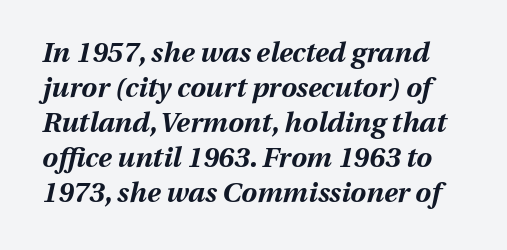
{"italic": "yes", "lean": "right", "slant_degrees": 13, "bold": "yes", "weight": "bold", "width": "normal", "stroke_contrast": "medium", "x_height": "medium", "monospaced": "no", "underline": "no", "line_spacing": "normal", "line_spacing_ratio": 1.25, "letter_spacing": "normal", "letter_spacing_em": 0.0, "glyph_px": 28}
